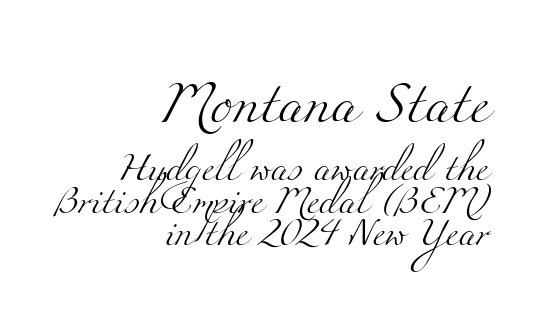
The image shows 42 px light, wide type; set right-aligned, line spacing 1.16x, normal letter spacing, not underlined; the first (top) block is 1.5x larger; medium stroke contrast and a small x-height.
